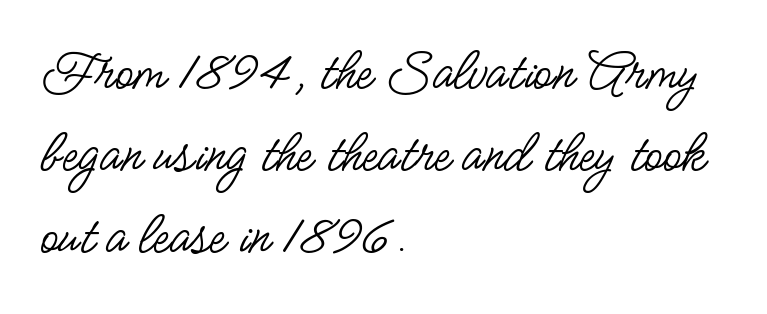
Q: Is the text bold? A: No.
Q: Is the text italic (slanted)? A: Yes.
Q: Is the typeface a serif or a sans-serif typeface? A: Sans-serif.
Q: Is the text underlined? A: No.
Q: How is the paragraph aligned? A: Left-aligned.
Q: Is the spacing between letters normal or unusually wide? A: Normal.
Q: Is the spacing between lines tight, normal or loose? A: Normal.
Q: Width (condensed, normal, or wide)? A: Condensed.
Q: Stroke contrast? A: Low.
Q: x-height? A: Small.
Q: Monospaced? A: No.
